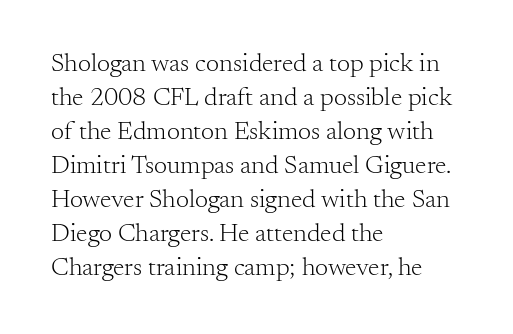
Descenders are the only things crossing below the line. All the whitespace from short lines collects on the right. Characters remain perfectly vertical along every line. The letters sit at their default tracking, neither squeezed nor spread.
